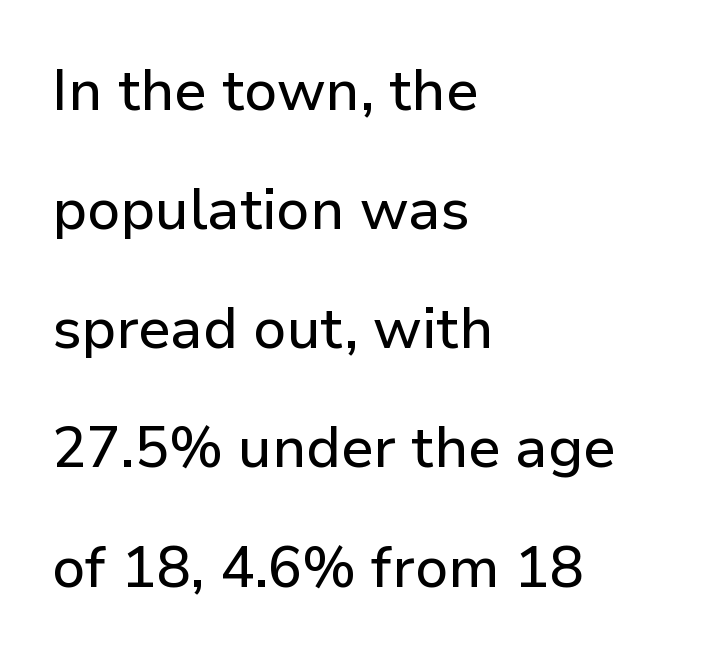
The image shows 57 px sans-serif type, upright; set left-aligned, loose line spacing (2.09x), normal letter spacing, not underlined; low stroke contrast and a medium x-height.
